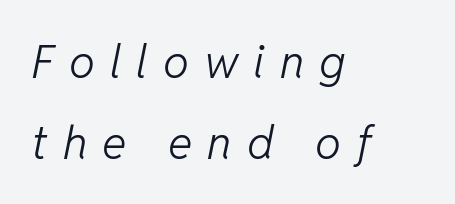
The image shows 46 px light type, italic (leaning right); set left-aligned, line spacing 1.76x, unusually wide letter spacing (+0.33 em), not underlined; low stroke contrast and a medium x-height.
